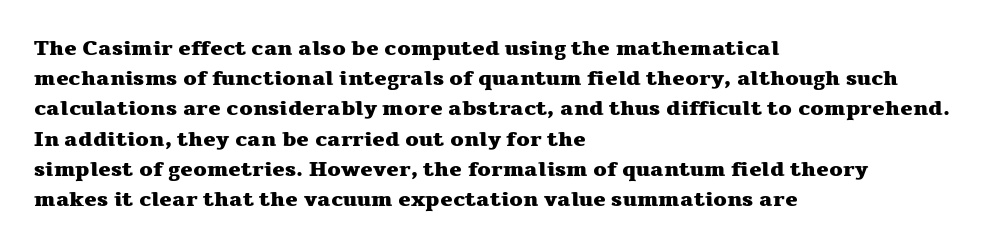
{"italic": "no", "bold": "yes", "underline": "no", "align": "left", "line_spacing": "normal", "line_spacing_ratio": 1.44, "letter_spacing": "normal", "letter_spacing_em": 0.0, "glyph_px": 21}
